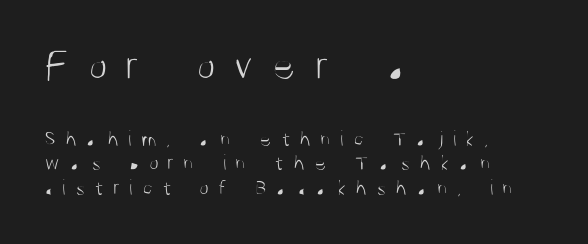
The image shows 44 px light, condensed sans-serif type, upright; set left-aligned, tight line spacing (1.11x), unusually wide letter spacing (+0.42 em), not underlined; the first (top) block is 2.0x larger; medium stroke contrast and a large x-height.
